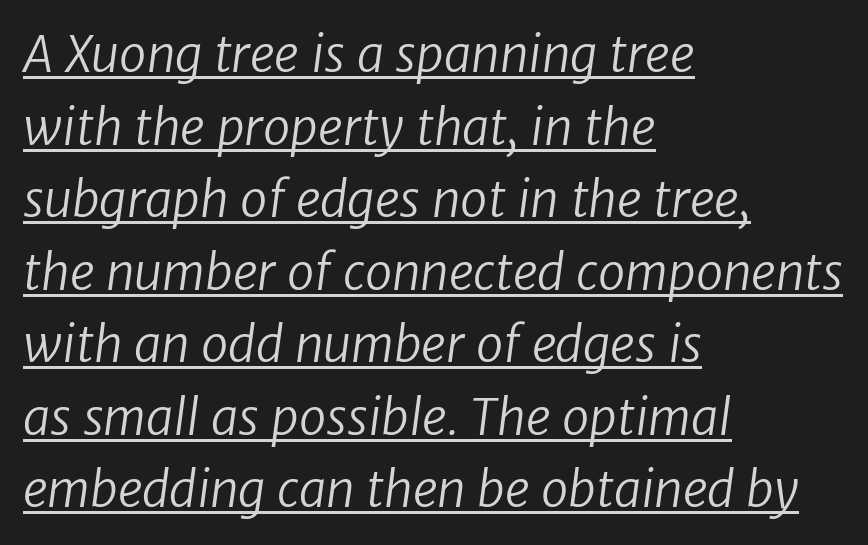
Q: Is the text bold? A: No.
Q: Is the typeface a serif or a sans-serif typeface? A: Sans-serif.
Q: Is the text underlined? A: Yes.
Q: How is the paragraph aligned? A: Left-aligned.
Q: Is the spacing between letters normal or unusually wide? A: Normal.
Q: Is the spacing between lines tight, normal or loose? A: Normal.
Q: Width (condensed, normal, or wide)? A: Normal.
Q: Stroke contrast? A: Low.
Q: x-height? A: Medium.
Q: Monospaced? A: No.
